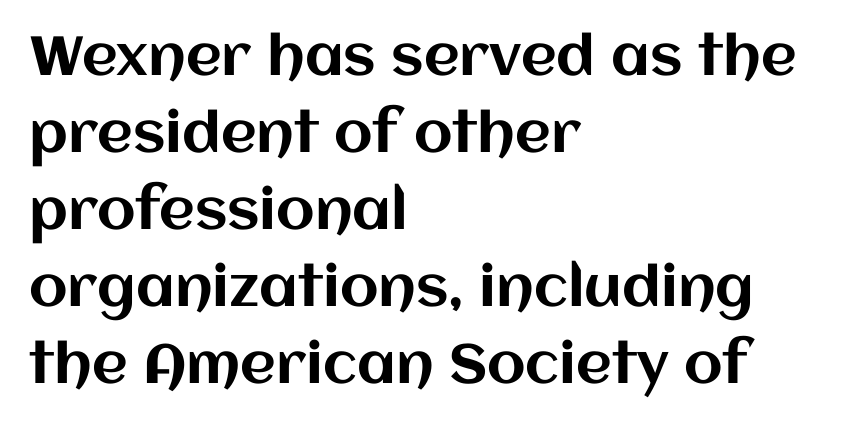
Q: Is the text italic (slanted)? A: No, it is upright.
Q: Is the text underlined? A: No.
Q: How is the paragraph aligned? A: Left-aligned.
Q: Is the spacing between letters normal or unusually wide? A: Normal.
Q: Is the spacing between lines tight, normal or loose? A: Normal.
Q: Width (condensed, normal, or wide)? A: Normal.
Q: Stroke contrast? A: Medium.
Q: x-height? A: Large.
Q: Monospaced? A: No.
